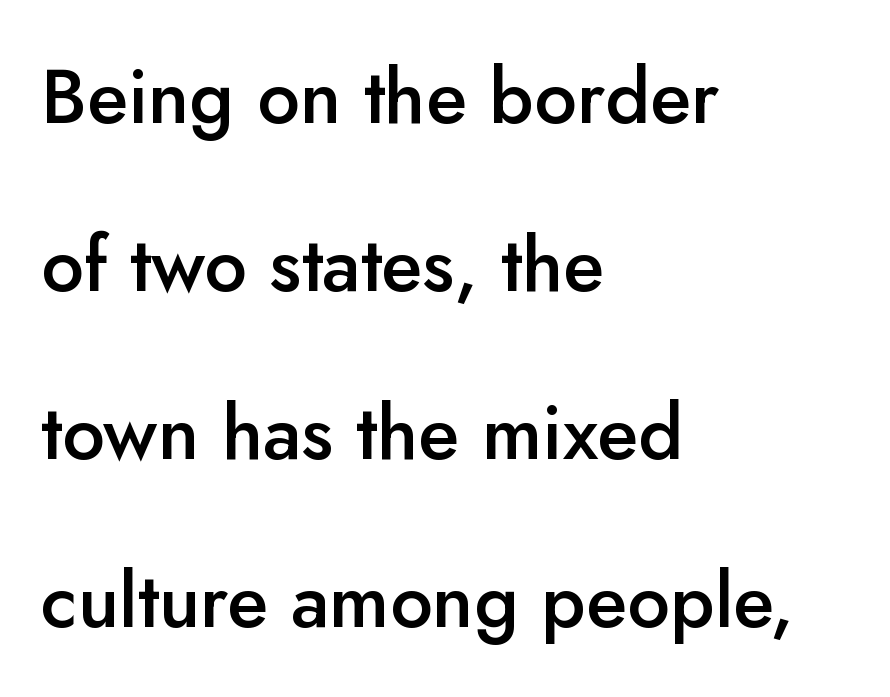
The image shows 76 px semibold sans-serif type, upright; set left-aligned, loose line spacing (2.21x), normal letter spacing, not underlined; low stroke contrast and a small x-height.
